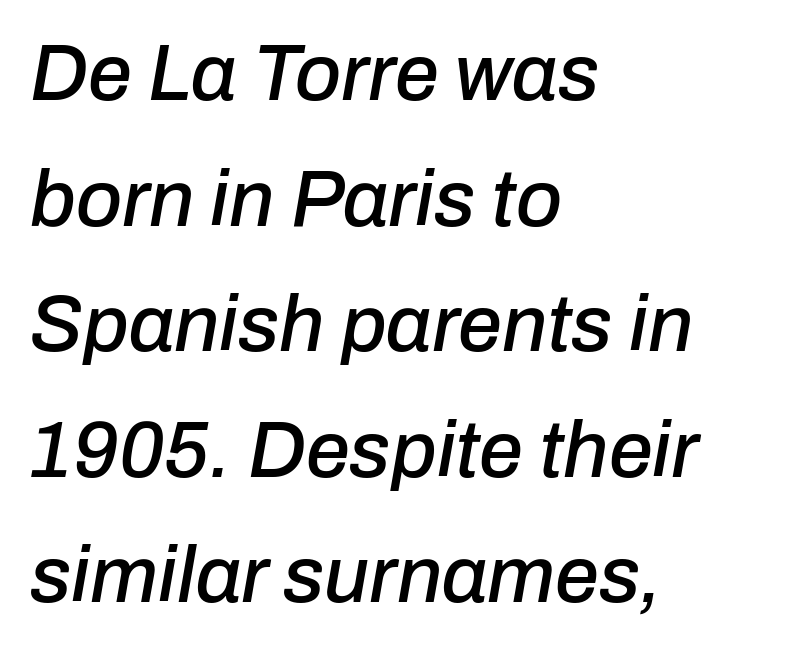
The image shows 79 px text type, italic (leaning right); set left-aligned, normal line spacing (1.59x), normal letter spacing, not underlined; low stroke contrast and a medium x-height.
